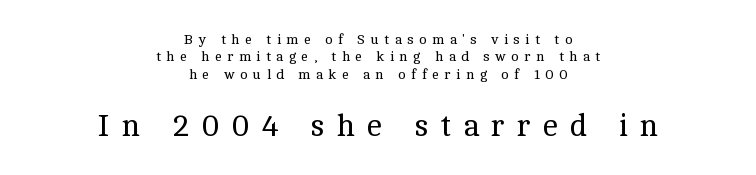
{"serif": "yes", "italic": "no", "bold": "no", "weight": "regular", "width": "normal", "x_height": "medium", "monospaced": "no", "underline": "no", "align": "center", "line_spacing_ratio": 1.24, "letter_spacing": "wide", "letter_spacing_em": 0.39, "larger_block": "second", "size_ratio": 2.21, "glyph_px": 31}
